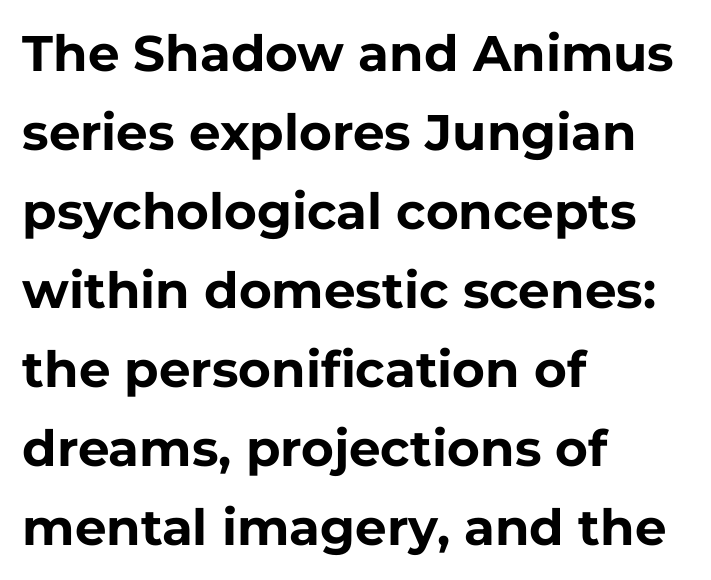
{"serif": "no", "italic": "no", "bold": "yes", "weight": "bold", "width": "normal", "stroke_contrast": "low", "x_height": "medium", "monospaced": "no", "underline": "no", "align": "left", "line_spacing": "normal", "line_spacing_ratio": 1.58, "letter_spacing": "normal", "letter_spacing_em": 0.0, "glyph_px": 50}
